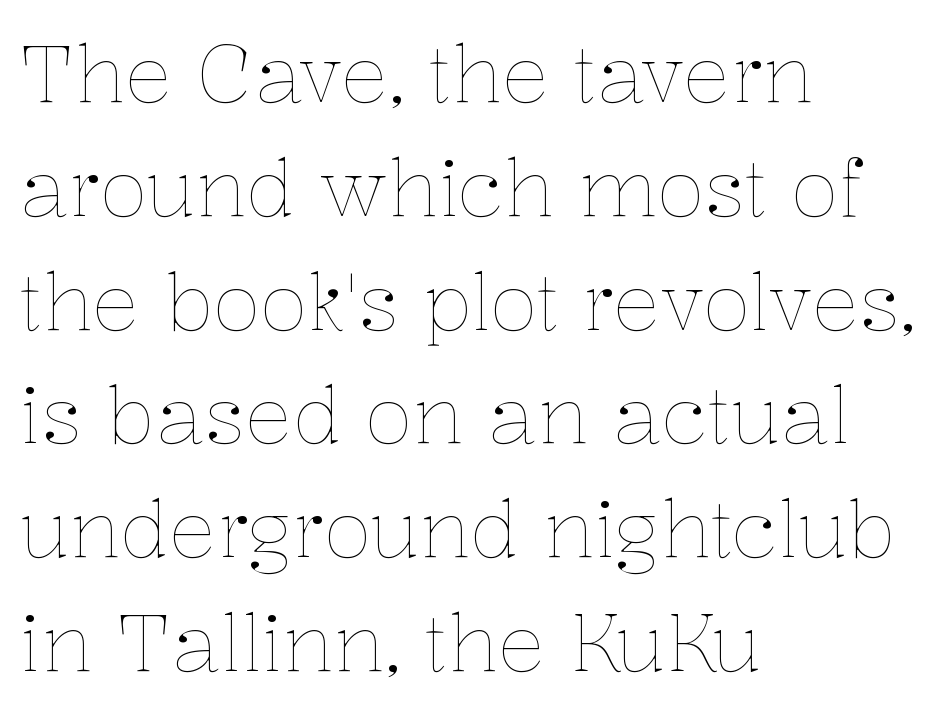
Vertical strokes here are truly vertical. The zone under the glyphs is completely vacant. Proportional: the letters do not fall into vertical columns. The designer left line spacing at the default. Left-aligned paragraph, ragged on the right.
